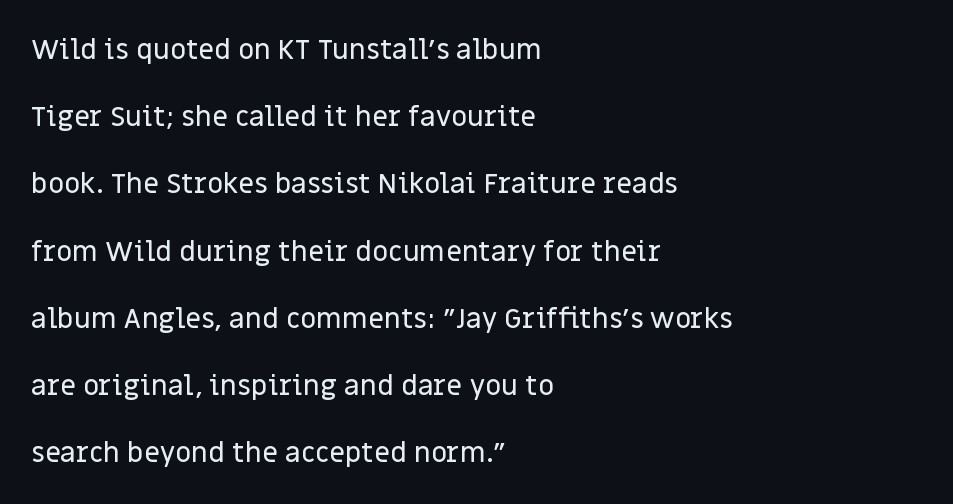
Q: Is the text italic (slanted)? A: No, it is upright.
Q: Is the typeface a serif or a sans-serif typeface? A: Sans-serif.
Q: Is the text underlined? A: No.
Q: How is the paragraph aligned? A: Left-aligned.
Q: Is the spacing between letters normal or unusually wide? A: Normal.
Q: Is the spacing between lines tight, normal or loose? A: Loose.
Q: Width (condensed, normal, or wide)? A: Normal.
Q: Stroke contrast? A: Low.
Q: x-height? A: Large.
Q: Monospaced? A: No.
